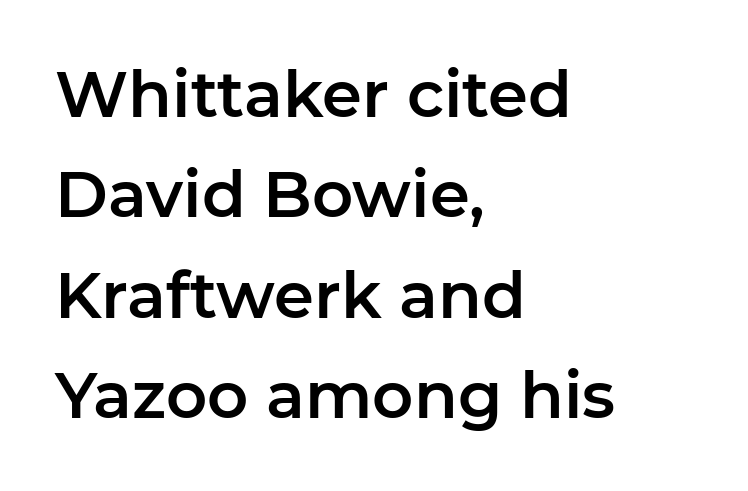
Q: Is the text italic (slanted)? A: No, it is upright.
Q: Is the typeface a serif or a sans-serif typeface? A: Sans-serif.
Q: Is the text underlined? A: No.
Q: How is the paragraph aligned? A: Left-aligned.
Q: Is the spacing between letters normal or unusually wide? A: Normal.
Q: Is the spacing between lines tight, normal or loose? A: Normal.
Q: Width (condensed, normal, or wide)? A: Normal.
Q: Stroke contrast? A: Low.
Q: x-height? A: Medium.
Q: Monospaced? A: No.
